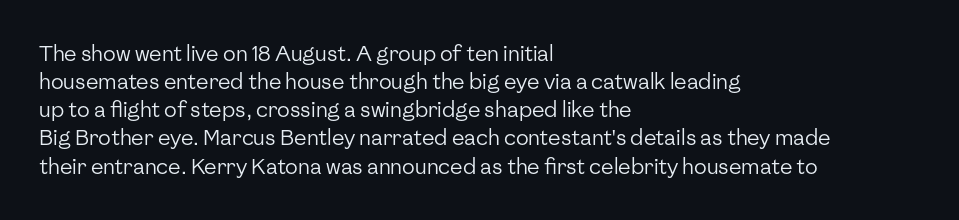
The image shows 21 px text type, upright; set left-aligned, normal line spacing (1.34x), normal letter spacing, not underlined.
